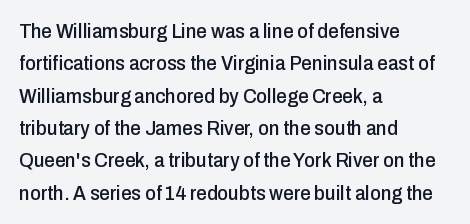
Glyph-to-glyph distance matches everyday printed text. Upright lettering throughout. Notice how descenders clear the ascenders below comfortably — that's standard leading. The strip under each line holds only bare page. Layout note: lines flush left.
